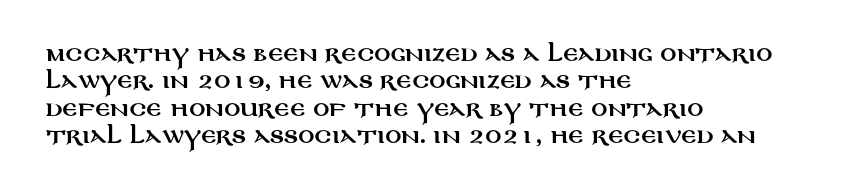
{"italic": "no", "underline": "no", "align": "left", "line_spacing": "normal", "line_spacing_ratio": 1.37, "letter_spacing": "normal", "letter_spacing_em": 0.0, "glyph_px": 20}
